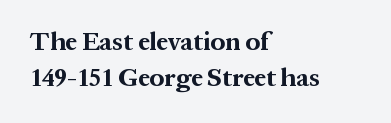
The image shows 26 px bold type, upright; set left-aligned, normal line spacing (1.38x), normal letter spacing, not underlined.
